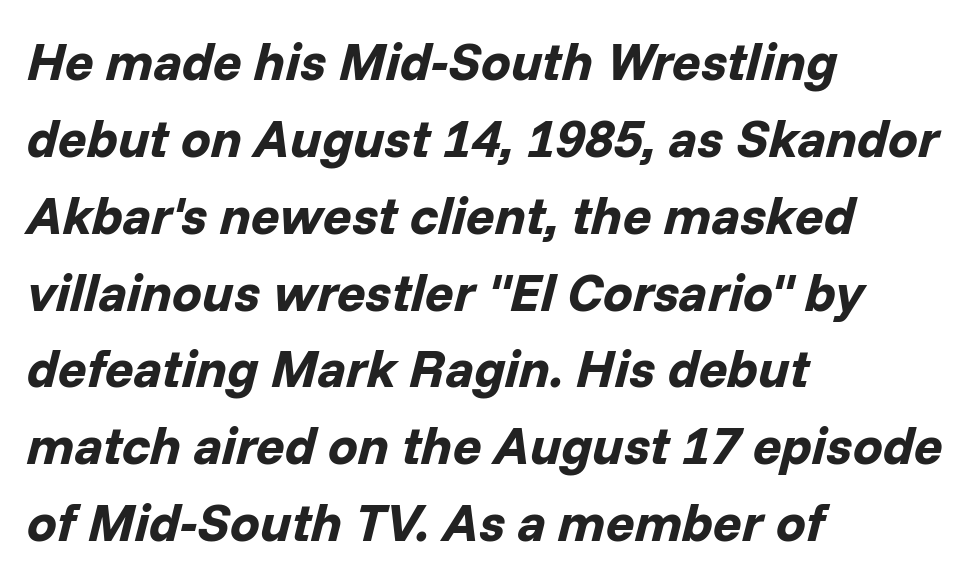
The image shows 53 px bold type, italic (leaning right); set left-aligned, normal line spacing (1.45x), normal letter spacing, not underlined; low stroke contrast and a medium x-height.
